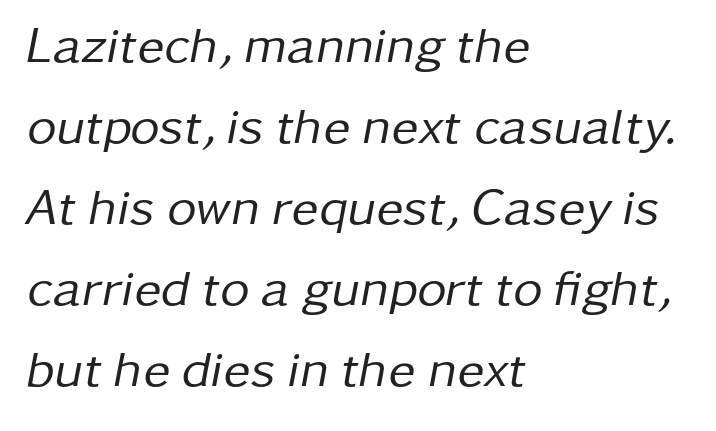
Horizontal bands of white between lines are of average thickness. Casual observation: everything's shoved over to the left. The glyphs are unaccompanied by any horizontal stroke below them. Nothing heavy about these letters — not bold at all.
